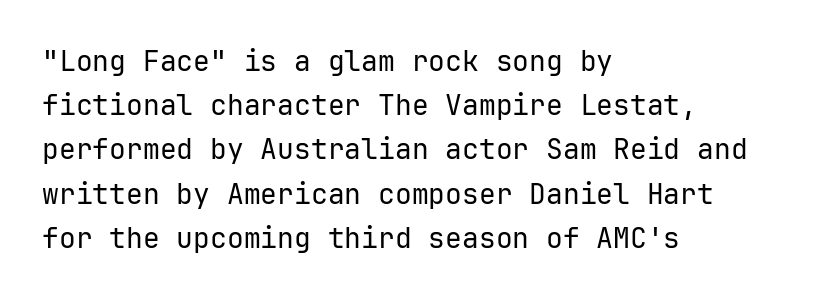
{"serif": "no", "italic": "no", "bold": "no", "weight": "regular", "width": "normal", "stroke_contrast": "low", "x_height": "medium", "underline": "no", "align": "left", "line_spacing": "normal", "line_spacing_ratio": 1.58, "letter_spacing": "normal", "letter_spacing_em": 0.0, "glyph_px": 28}
